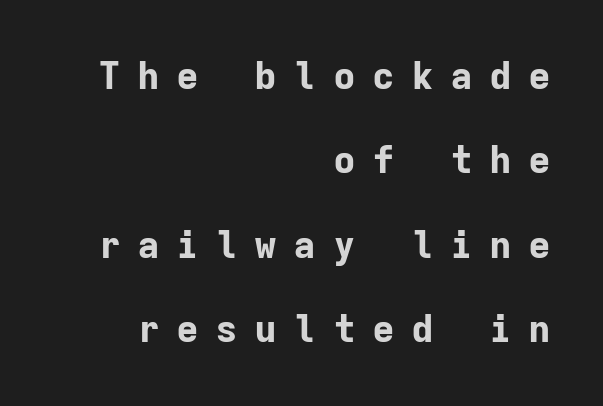
{"serif": "no", "italic": "no", "bold": "yes", "weight": "bold", "width": "normal", "stroke_contrast": "low", "x_height": "medium", "monospaced": "yes", "underline": "no", "align": "right", "line_spacing": "loose", "line_spacing_ratio": 2.22, "letter_spacing": "wide", "letter_spacing_em": 0.43, "glyph_px": 38}
